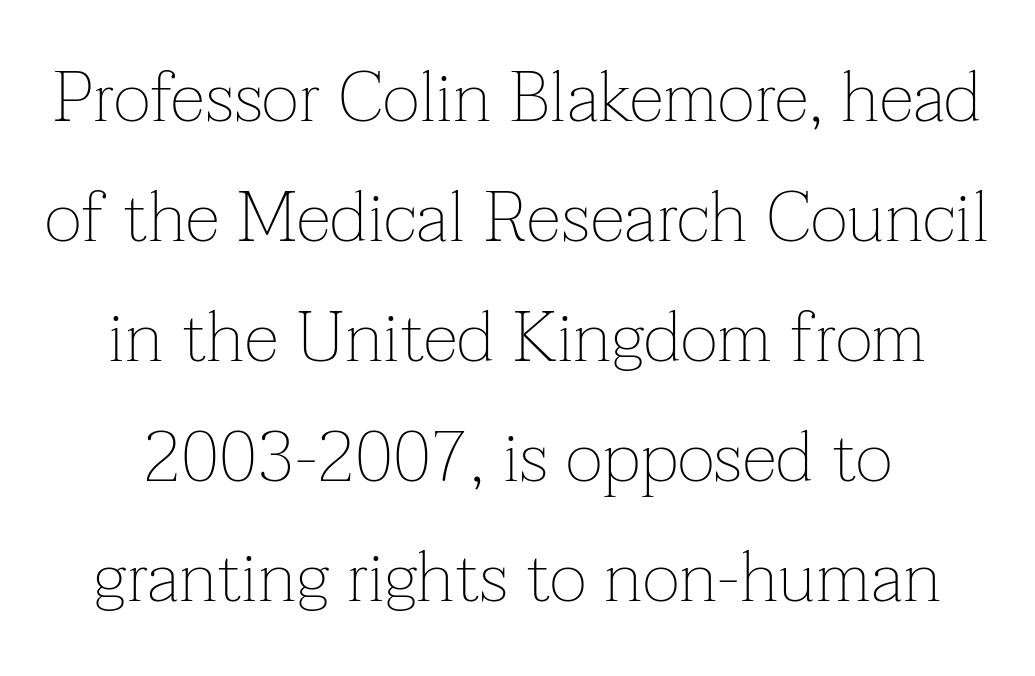
{"serif": "yes", "italic": "no", "bold": "no", "weight": "thin", "width": "normal", "stroke_contrast": "low", "x_height": "medium", "monospaced": "no", "underline": "no", "line_spacing": "normal", "line_spacing_ratio": 1.69, "letter_spacing": "normal", "letter_spacing_em": 0.0, "glyph_px": 71}
